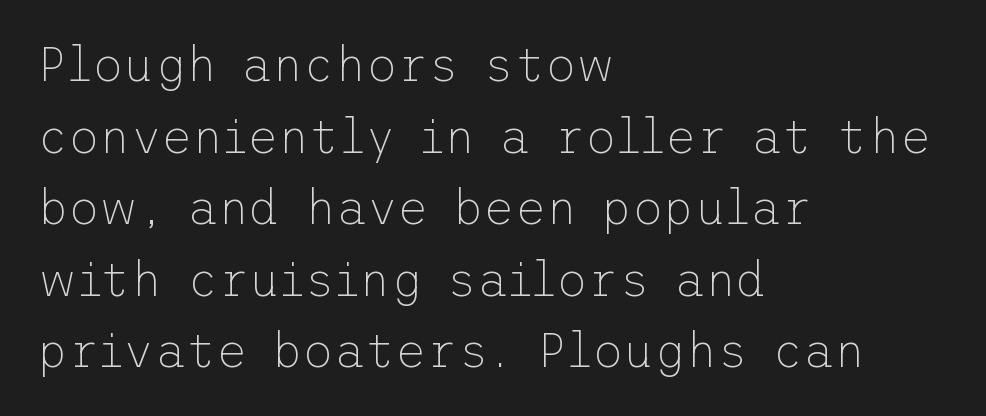
This rendering features lettering with no underline. The line-height multiplier appears to be the usual default. The type sits square on the baseline with zero lean. Heft: none added — not bold. The setting favours the left margin, as ordinary paragraphs usually do. This rendering employs a face without finishing strokes, i.e., a sans-serif.
